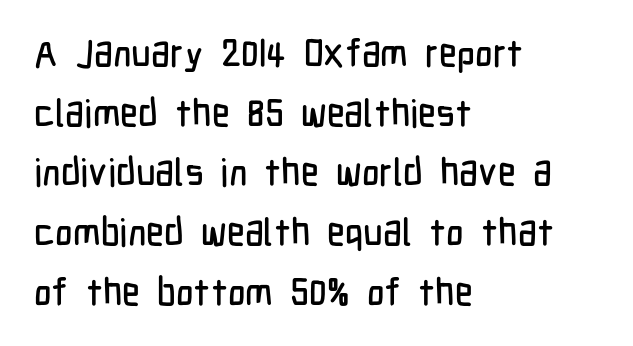
Q: Is the text italic (slanted)? A: No, it is upright.
Q: Is the typeface a serif or a sans-serif typeface? A: Sans-serif.
Q: Is the text underlined? A: No.
Q: How is the paragraph aligned? A: Left-aligned.
Q: Is the spacing between letters normal or unusually wide? A: Normal.
Q: Is the spacing between lines tight, normal or loose? A: Normal.
Q: Width (condensed, normal, or wide)? A: Condensed.
Q: Stroke contrast? A: Low.
Q: x-height? A: Medium.
Q: Monospaced? A: No.
